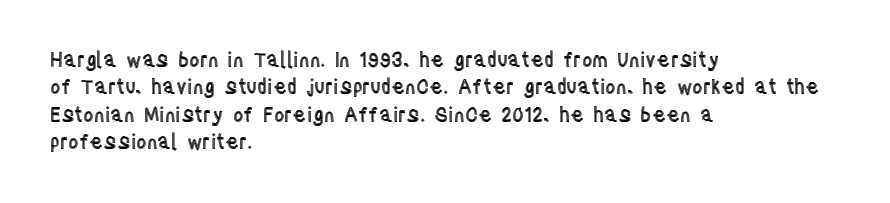
The specimen omits any rule beneath the text block's lines. The face used here is rendered with its standard letterfit. Posture: straight, roman, zero tilt. A student would call this left alignment; a typographer would say flush left, rag right. If you measured baseline to baseline, you'd find a middling distance.
